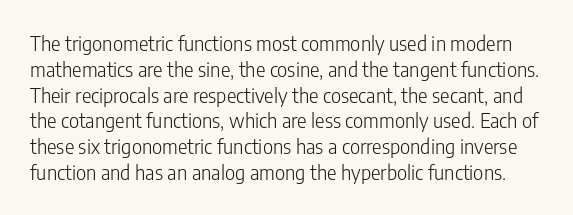
Q: Is the text bold? A: No.
Q: Is the text italic (slanted)? A: No, it is upright.
Q: Is the text underlined? A: No.
Q: Is the spacing between letters normal or unusually wide? A: Normal.
Q: Is the spacing between lines tight, normal or loose? A: Normal.
